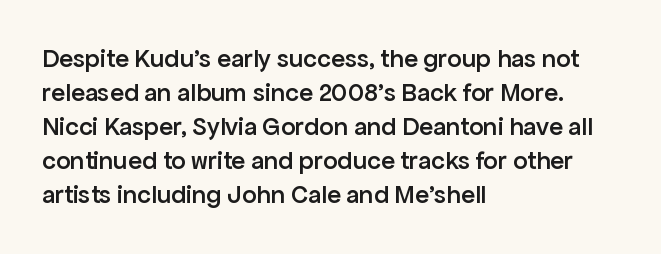
The image shows 26 px text type, upright; set left-aligned, normal line spacing (1.31x), normal letter spacing, not underlined.
